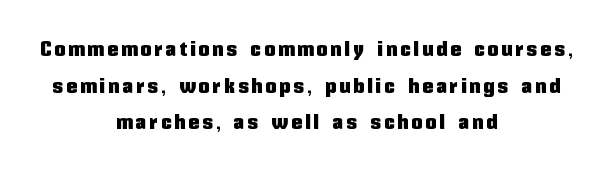
Q: Is the text italic (slanted)? A: No, it is upright.
Q: Is the text underlined? A: No.
Q: How is the paragraph aligned? A: Centered.
